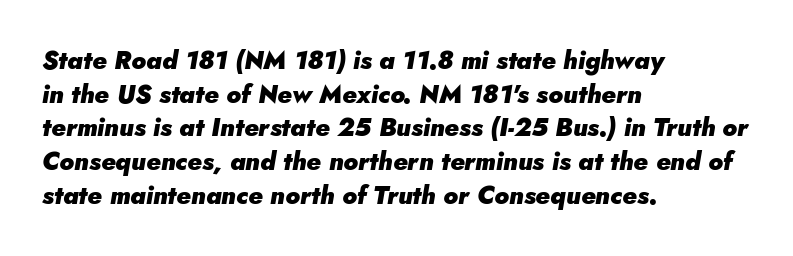
Q: Is the text bold? A: Yes.
Q: Is the text italic (slanted)? A: Yes, it leans right by about 5 degrees.
Q: Is the text underlined? A: No.
Q: How is the paragraph aligned? A: Left-aligned.
Q: Is the spacing between letters normal or unusually wide? A: Normal.
Q: Is the spacing between lines tight, normal or loose? A: Normal.
